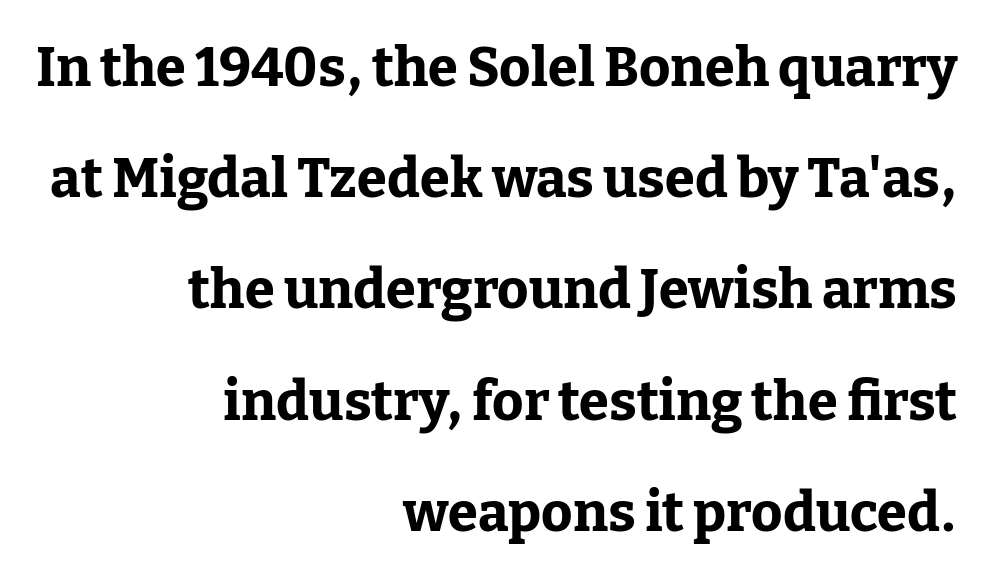
The image shows 54 px bold serif type, upright; set right-aligned, loose line spacing (2.06x), normal letter spacing, not underlined; low stroke contrast and a medium x-height.
